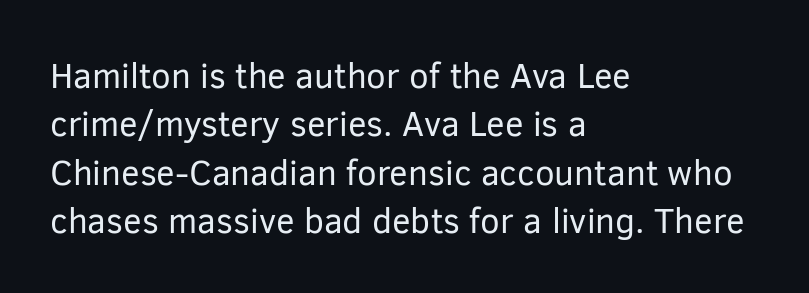
{"serif": "no", "italic": "no", "bold": "no", "weight": "regular", "width": "normal", "stroke_contrast": "low", "x_height": "medium", "monospaced": "no", "underline": "no", "align": "left", "line_spacing": "normal", "line_spacing_ratio": 1.38, "letter_spacing": "normal", "letter_spacing_em": 0.0, "glyph_px": 35}
